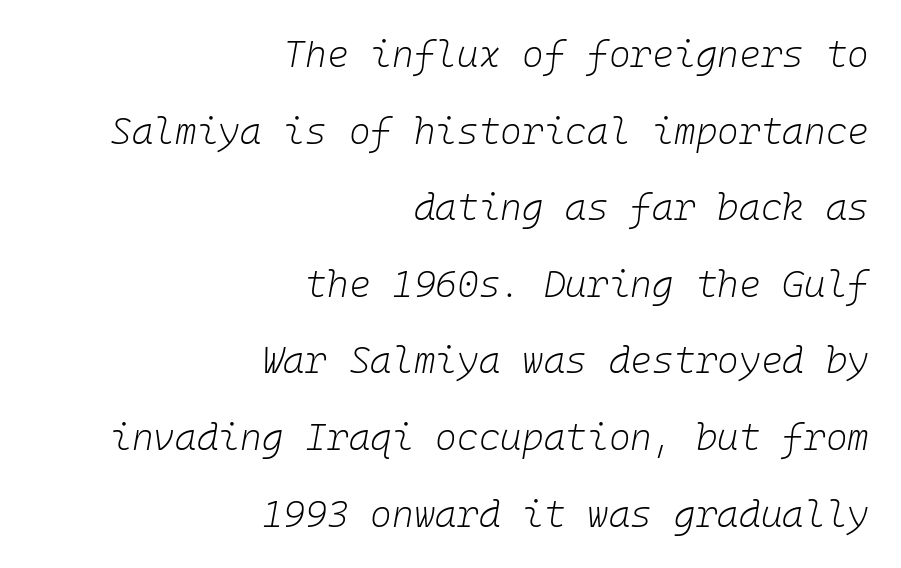
Looking at the ascenders, they clearly lean. The baseline area is clear. Is this a fixed-width face? Yes — each glyph sits in an identical cell. Is the letter spacing exaggerated? No — it looks like the ordinary default.
